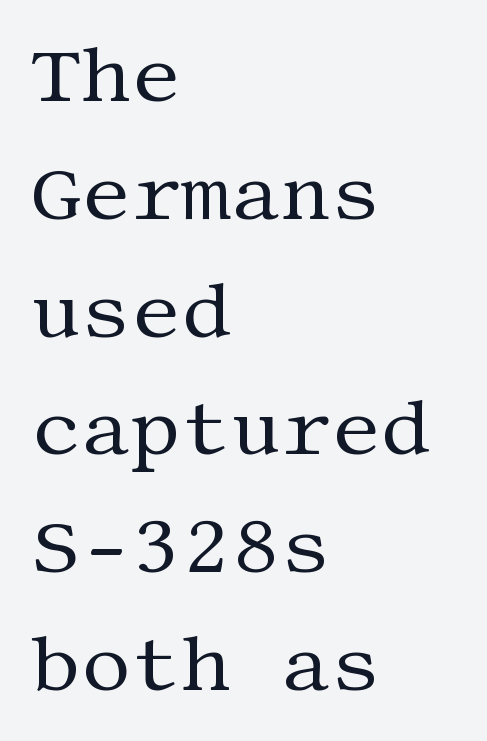
Whoever set this chose a conventional vertical rhythm. Does the copy run flush right? No — it runs flush left. Any mark beneath the type? The region is blank. The lettering holds an erect, upright posture throughout. This rendering employs a face with finishing strokes, i.e., a serif. Inter-character spacing is left at the font's built-in metrics.
